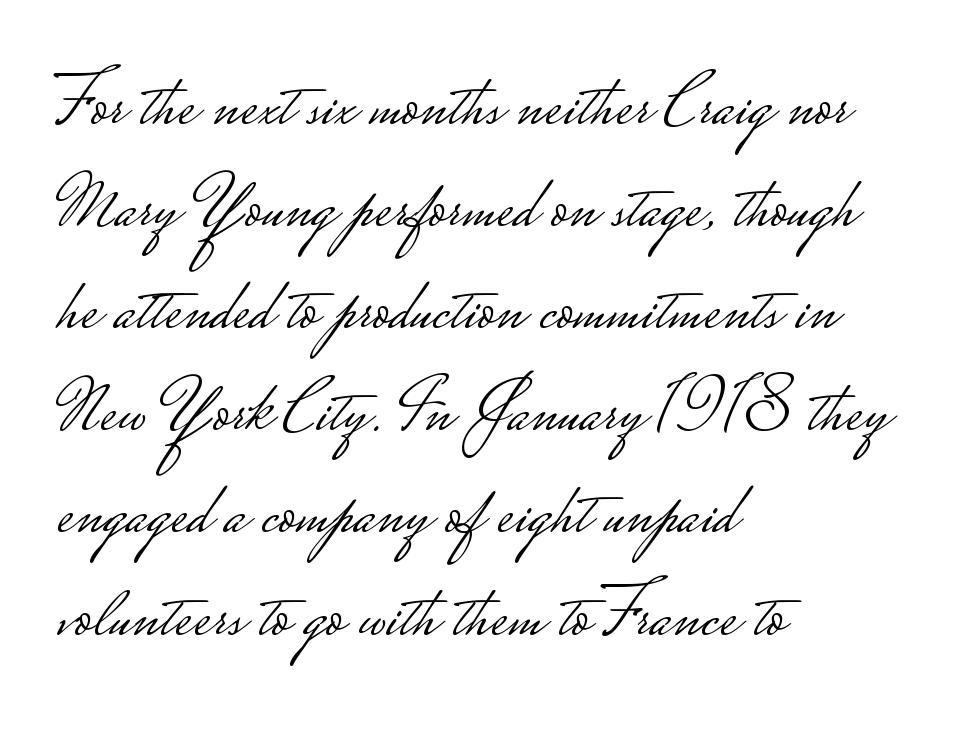
{"serif": "no", "bold": "no", "weight": "light", "width": "wide", "stroke_contrast": "low", "monospaced": "no", "underline": "no", "align": "left", "line_spacing": "normal", "line_spacing_ratio": 1.38, "letter_spacing": "normal", "letter_spacing_em": 0.0, "glyph_px": 74}
